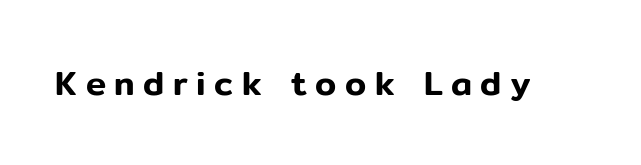
The axis of the letterforms is exactly vertical. Substantial extra tracking has been applied to these lines. Any mark beneath the type? The region is blank. Look at the bottom of the vertical strokes: they stop flat, with no serifs. Varying glyph widths throughout — classic text-font behaviour.
